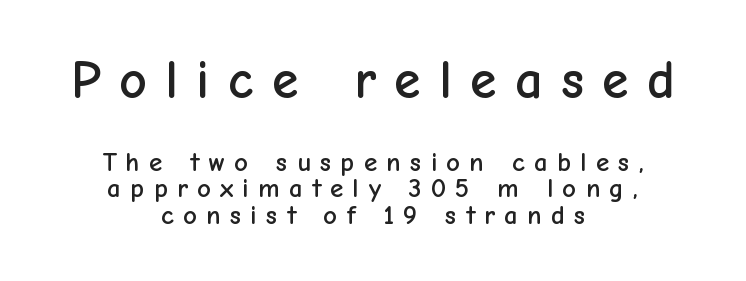
The image shows 54 px sans-serif type, upright; set centered, tight line spacing (0.99x), unusually wide letter spacing (+0.34 em), not underlined; the first (top) block is 2.0x larger; low stroke contrast and a medium x-height.
